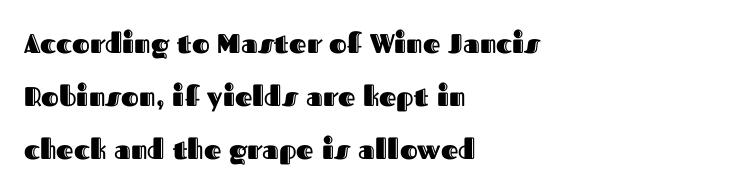
{"italic": "no", "underline": "no", "align": "left", "line_spacing": "loose", "line_spacing_ratio": 1.97, "letter_spacing": "normal", "letter_spacing_em": 0.0, "glyph_px": 27}
